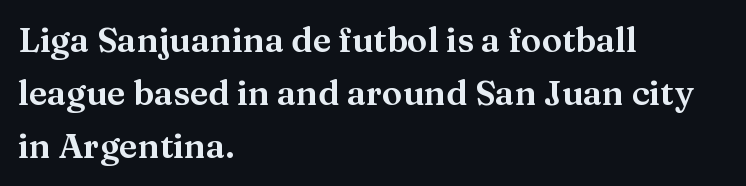
{"serif": "yes", "italic": "no", "width": "wide", "stroke_contrast": "medium", "x_height": "medium", "monospaced": "no", "underline": "no", "align": "left", "line_spacing": "normal", "line_spacing_ratio": 1.56, "letter_spacing": "normal", "letter_spacing_em": 0.0, "glyph_px": 34}
